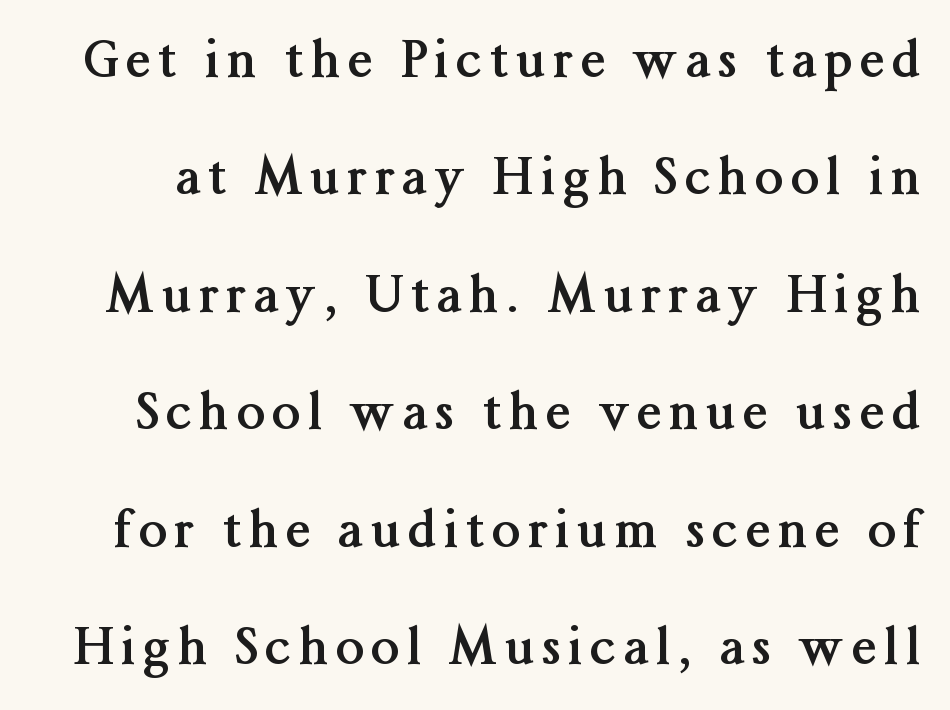
Q: Is the text bold? A: Yes.
Q: Is the text italic (slanted)? A: No, it is upright.
Q: Is the typeface a serif or a sans-serif typeface? A: Serif.
Q: Is the text underlined? A: No.
Q: Is the spacing between lines tight, normal or loose? A: Loose.
Q: Width (condensed, normal, or wide)? A: Normal.
Q: Stroke contrast? A: Medium.
Q: x-height? A: Medium.
Q: Monospaced? A: No.
